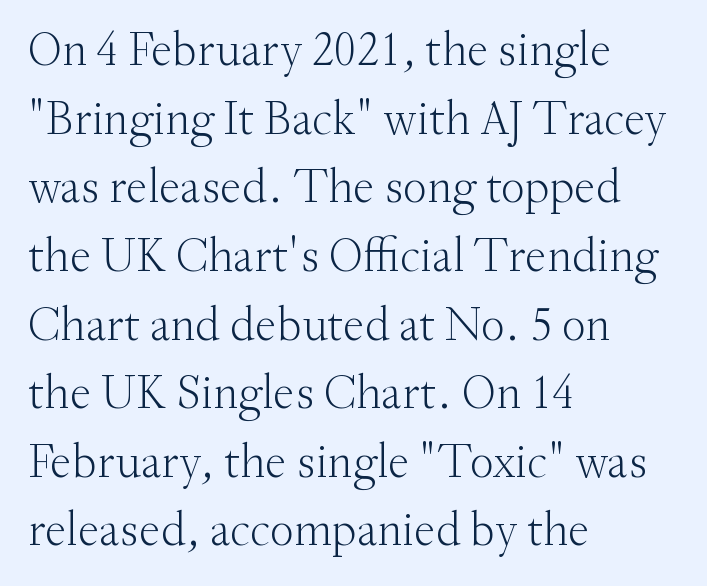
Is this a sans? No — the strokes have serifs. This sample uses an upright cut, with every glyph sitting square on the baseline. What stands out about the letter spacing? Nothing — it is the standard amount. Compared with a centered layout, this one pins lines to the left instead.
